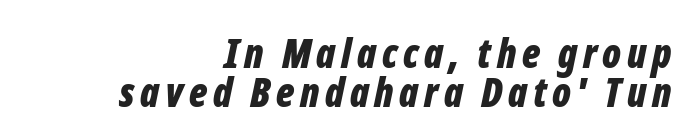
The image shows 40 px bold, condensed type, italic (leaning right); set right-aligned, tight line spacing (0.98x), not underlined; low stroke contrast and a medium x-height.
